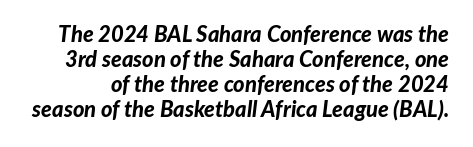
The characters look thick and weighty, a clear bold. The glyphs look as if they've been sheared to an angle. Students, observe: this is what under-led, compact text looks like. The specimen omits any rule beneath the text block's lines.
